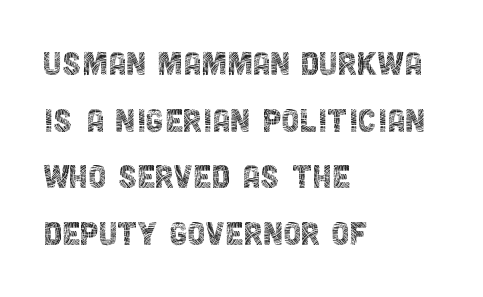
The letters sit at their default tracking, neither squeezed nor spread. The face used here is proportionally spaced, like ordinary book or web type. Stroke mass is kept to a normal reading level or below. The baseline area is clear. Compared with a centered layout, this one pins lines to the left instead. The letters stand upright; this is a roman face.
